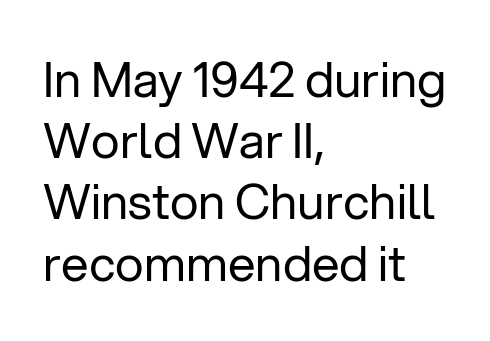
Horizontally, the lines are justified to the leading edge only. Serifs: no, the terminals of the letterforms are clean. The type sits square on the baseline with zero lean. The face used here is proportionally spaced, like ordinary book or web type. A light-to-regular cut is what we see here.
